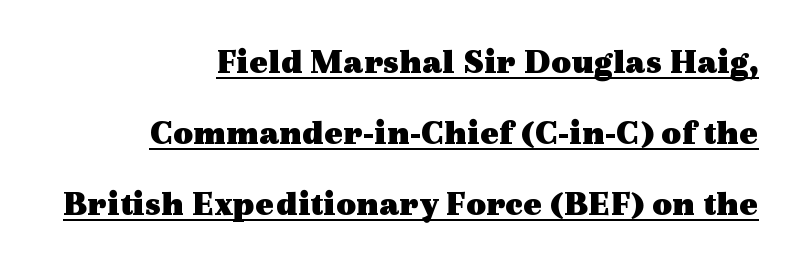
{"serif": "yes", "italic": "no", "bold": "yes", "weight": "heavy", "width": "wide", "x_height": "medium", "monospaced": "no", "underline": "yes", "align": "right", "line_spacing": "loose", "line_spacing_ratio": 2.03, "letter_spacing": "normal", "letter_spacing_em": 0.0, "glyph_px": 35}
